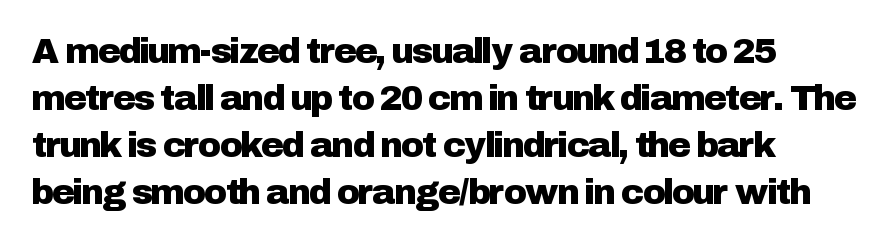
The image shows 35 px sans-serif type, upright; set left-aligned, normal line spacing (1.34x), normal letter spacing, not underlined; low stroke contrast and a medium x-height.
